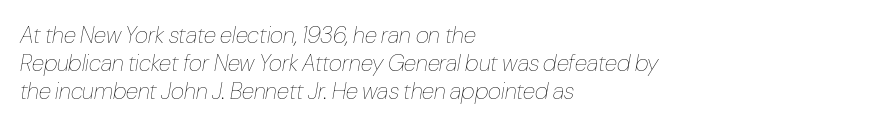
{"italic": "yes", "lean": "right", "slant_degrees": 10, "bold": "no", "underline": "no", "align": "left", "line_spacing_ratio": 1.22, "letter_spacing": "normal", "letter_spacing_em": 0.0, "glyph_px": 23}
